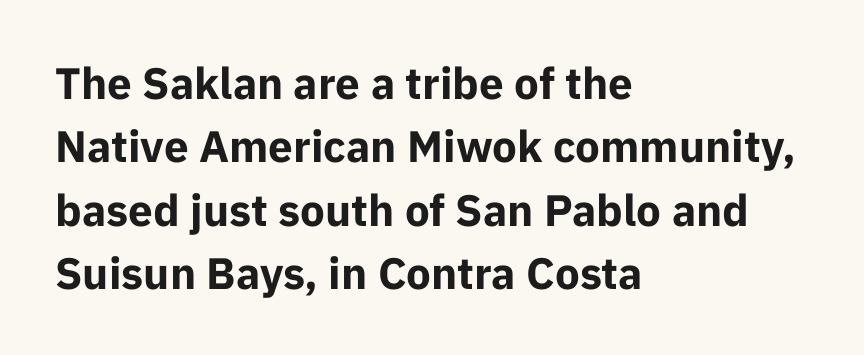
Where is the straight margin? On the left. The lettering holds an erect, upright posture throughout. Note the varied advance widths — an 'i' is clearly narrower than an 'm'. The space beneath each line is pristine and unruled. Check where the strokes stop: nothing finishes them off — pure sans.
